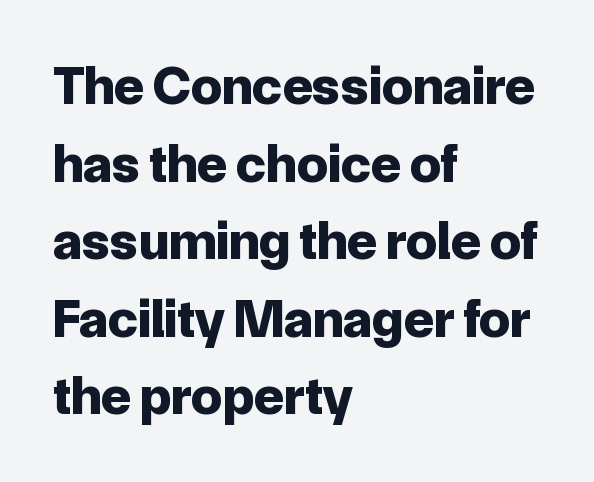
The image shows 55 px bold sans-serif type, upright; set left-aligned, normal line spacing (1.41x), normal letter spacing, not underlined; low stroke contrast and a medium x-height.
